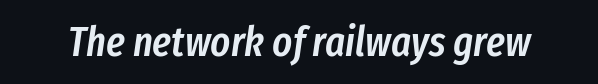
The image shows 42 px semibold, condensed type, italic (leaning right); set normal letter spacing, not underlined; low stroke contrast and a medium x-height.
